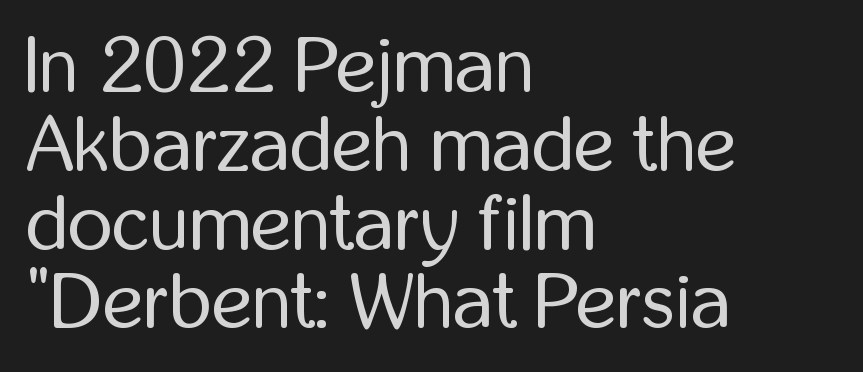
This is the regular roman posture of the typeface. The letterforms sit at book weight or below. Compared with typical body copy, the letter spacing here is the same. The passage shown is typeset with a sans-serif family. Check the space under the baseline: it is left empty. How would I describe the line gaps? Narrow and economical.
